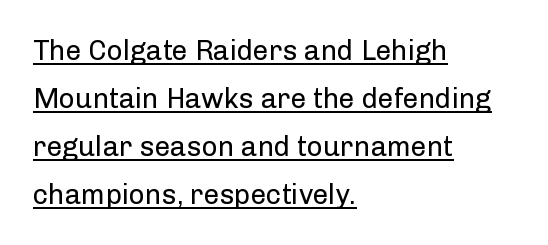
Each line of the rendering has a horizontal stroke beneath the glyphs. The type family on display is of the sans-serif kind. No chunkiness to these letters — they're not bold. Observe the ordinary spacing: letters are neighbours, not strangers. The type sits square on the baseline with zero lean. These lines are rendered in a variable-pitch font.
